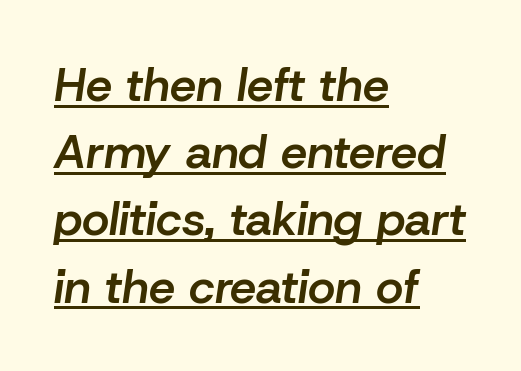
Q: Is the text bold? A: Semi-bold.
Q: Is the text italic (slanted)? A: Yes, it leans right by about 8 degrees.
Q: Is the text underlined? A: Yes.
Q: How is the paragraph aligned? A: Left-aligned.
Q: Is the spacing between letters normal or unusually wide? A: Normal.
Q: Is the spacing between lines tight, normal or loose? A: Normal.
Q: Width (condensed, normal, or wide)? A: Normal.
Q: Stroke contrast? A: Low.
Q: x-height? A: Medium.
Q: Monospaced? A: No.
